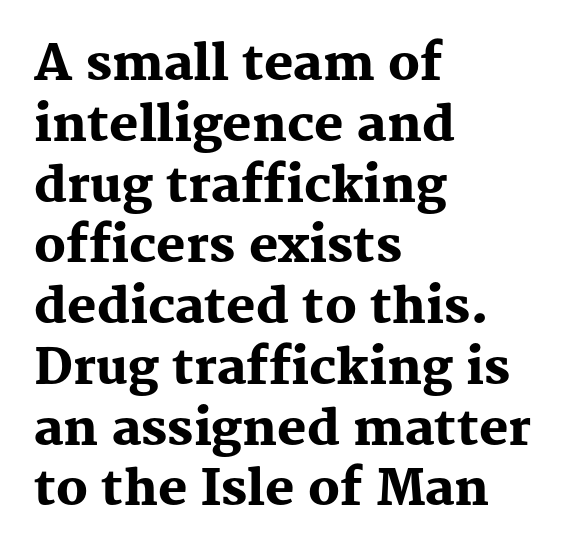
Font category for this specimen: serif. Underline: absent. A typesetter would call this zero additional tracking. A typesetter would call this proportional, since set widths differ per character. The rag falls on the right side of this text block. Nope, not italic — everything's standing straight.
